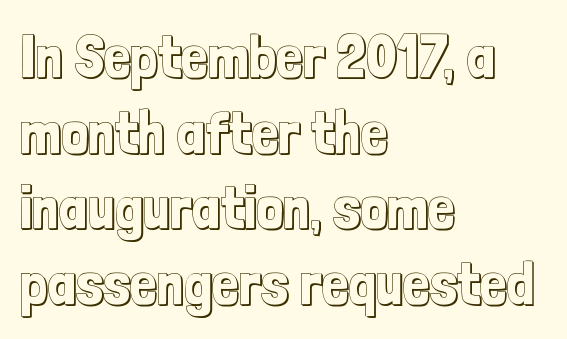
The image shows 60 px condensed type, upright; set left-aligned, normal line spacing (1.26x), normal letter spacing, not underlined; a medium x-height.
